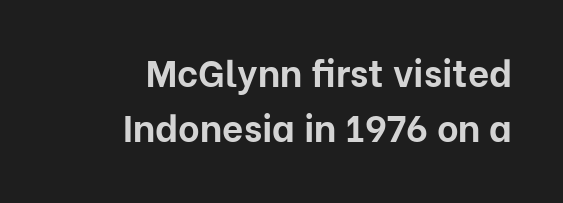
The image shows 37 px bold sans-serif type, upright; set right-aligned, normal line spacing (1.48x), normal letter spacing, not underlined; low stroke contrast and a medium x-height.
